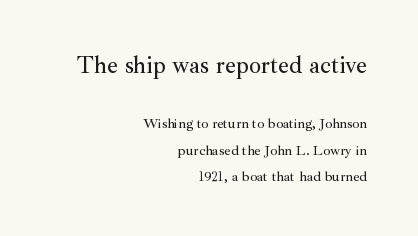
Q: Is the text italic (slanted)? A: No, it is upright.
Q: Is the text underlined? A: No.
Q: How is the paragraph aligned? A: Right-aligned.
Q: Is the spacing between letters normal or unusually wide? A: Normal.
Q: Which block of text is set in a larger size, the first (top) or the second (bottom)? A: The first (top) one.
